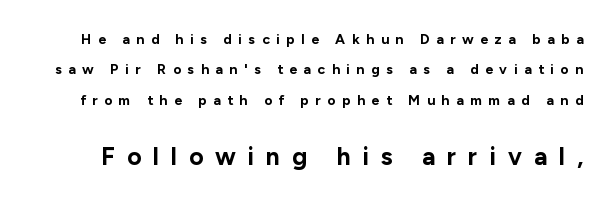
Does the lettering tilt? It doesn't — this is upright. Weight check: bold — yes, fully. The composition opens small and finishes big. What's the leading like? Stretched, with rows far apart. There is plenty of visible air inserted between adjacent glyphs. Unmarked baselines from the first word to the last.
